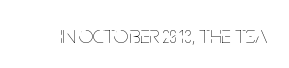
Q: Is the text bold? A: No.
Q: Is the text italic (slanted)? A: No, it is upright.
Q: Is the text underlined? A: No.
Q: Is the spacing between letters normal or unusually wide? A: Normal.
